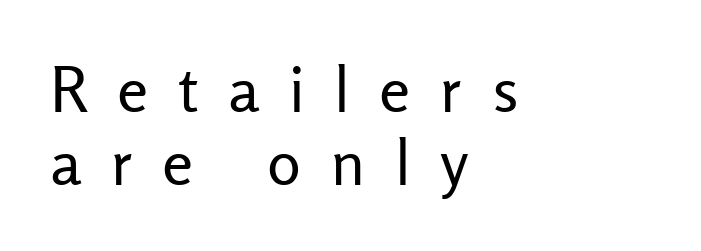
{"serif": "no", "italic": "no", "bold": "no", "weight": "regular", "width": "normal", "stroke_contrast": "low", "x_height": "medium", "monospaced": "no", "underline": "no", "align": "left", "line_spacing_ratio": 1.16, "letter_spacing": "wide", "letter_spacing_em": 0.47, "glyph_px": 63}
